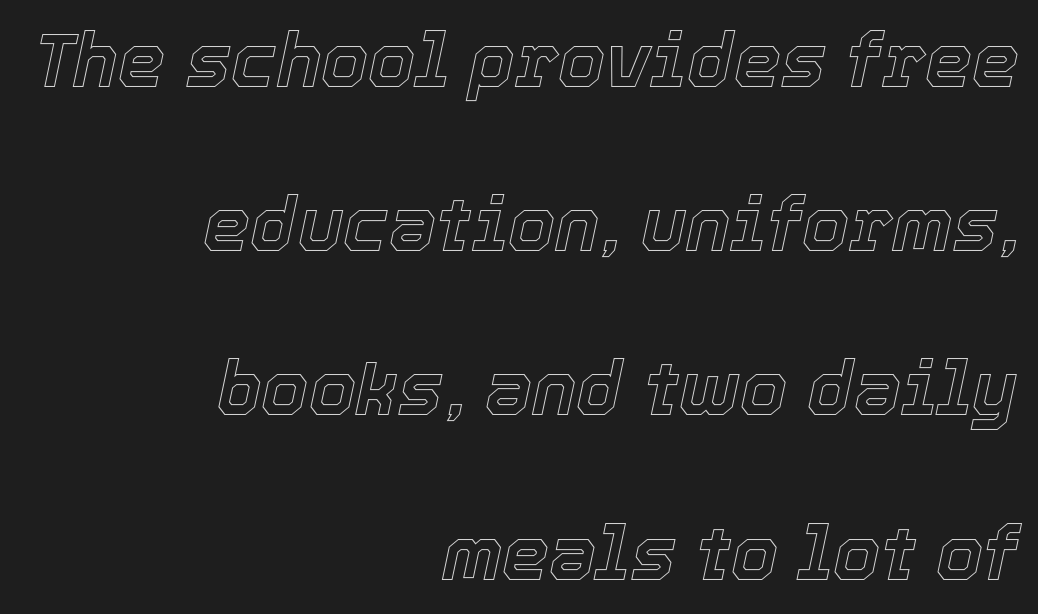
The image shows 75 px text type, italic (leaning right); set right-aligned, loose line spacing (2.19x), normal letter spacing, not underlined; a medium x-height.
